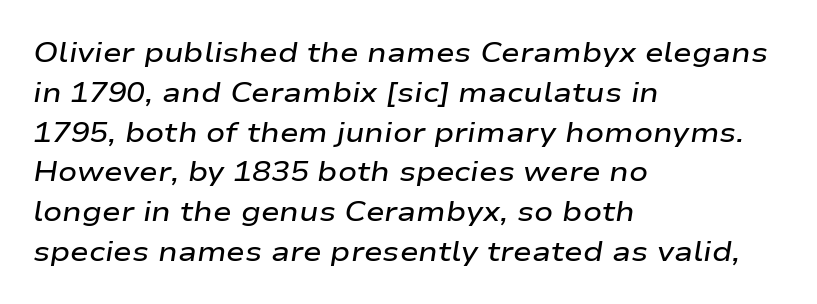
The compositor pushed each line to the left boundary. What weight is shown? A semibold, between regular and bold. Does the lettering tilt? It does — this is italic. You could not count columns in this text — the font is proportionally spaced. Nothing unusual about the tracking: characters are spaced as the font intends.
